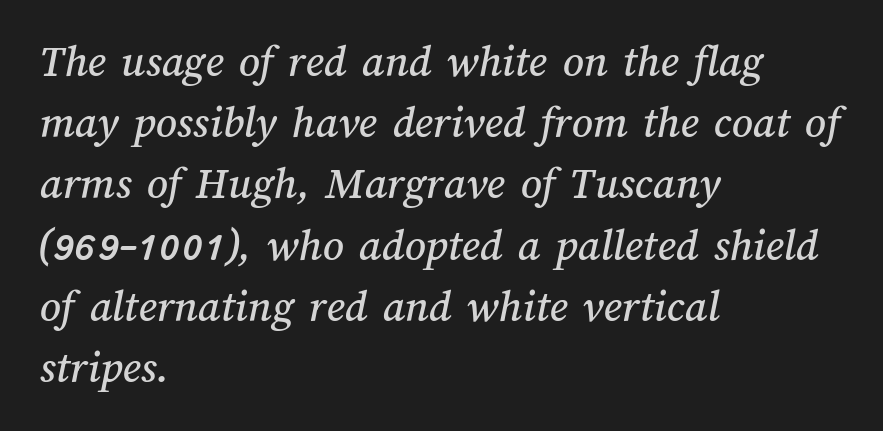
{"width": "normal", "stroke_contrast": "medium", "x_height": "medium", "monospaced": "no", "underline": "no", "align": "left", "line_spacing": "normal", "line_spacing_ratio": 1.33, "letter_spacing": "normal", "letter_spacing_em": 0.0, "glyph_px": 46}
